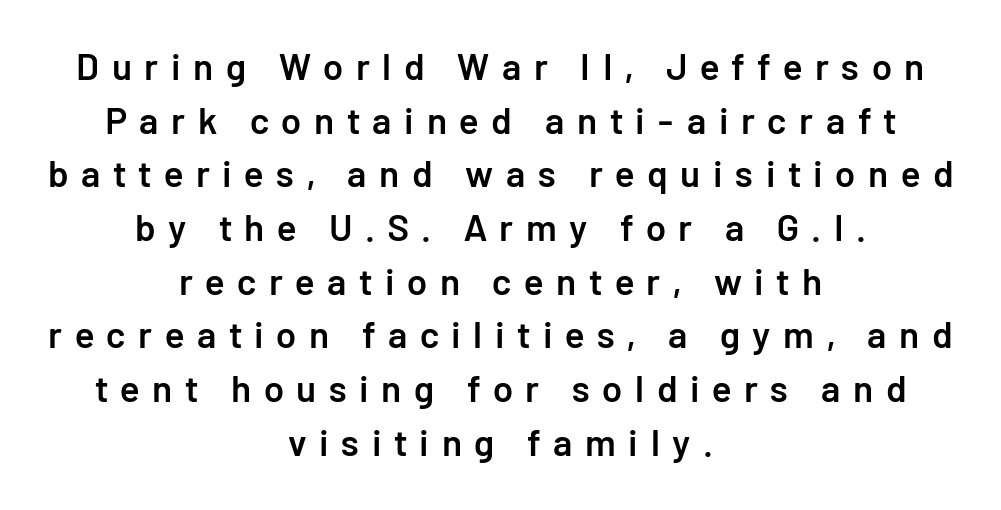
{"serif": "no", "italic": "no", "bold": "semi", "weight": "semibold", "width": "normal", "stroke_contrast": "low", "x_height": "medium", "monospaced": "no", "underline": "no", "align": "center", "line_spacing": "normal", "line_spacing_ratio": 1.45, "letter_spacing": "wide", "letter_spacing_em": 0.34, "glyph_px": 37}
